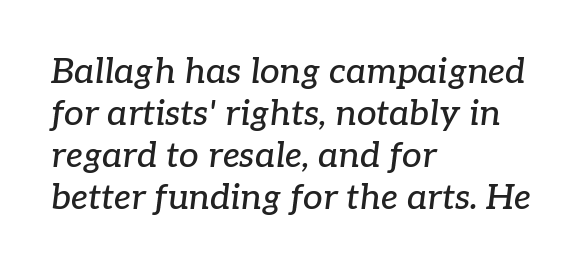
The image shows 35 px serif type, italic (leaning right); set left-aligned, line spacing 1.2x, normal letter spacing, not underlined; low stroke contrast and a medium x-height.
